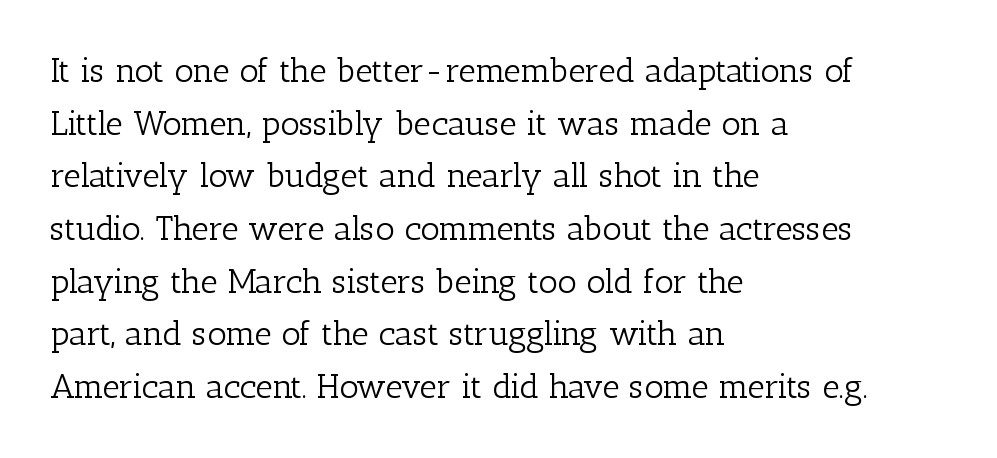
Q: Is the text bold? A: No.
Q: Is the text italic (slanted)? A: No, it is upright.
Q: Is the typeface a serif or a sans-serif typeface? A: Serif.
Q: Is the text underlined? A: No.
Q: How is the paragraph aligned? A: Left-aligned.
Q: Is the spacing between letters normal or unusually wide? A: Normal.
Q: Is the spacing between lines tight, normal or loose? A: Normal.
Q: Width (condensed, normal, or wide)? A: Normal.
Q: Stroke contrast? A: Low.
Q: x-height? A: Medium.
Q: Monospaced? A: No.
